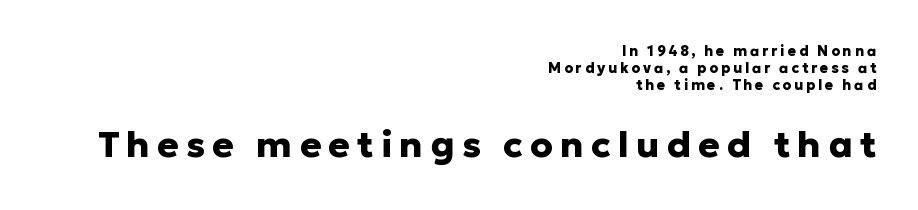
{"serif": "no", "italic": "no", "bold": "yes", "weight": "heavy", "width": "normal", "stroke_contrast": "low", "x_height": "medium", "monospaced": "no", "underline": "no", "align": "right", "line_spacing_ratio": 1.2, "letter_spacing": "wide", "letter_spacing_em": 0.2, "larger_block": "second", "size_ratio": 2.57, "glyph_px": 36}
